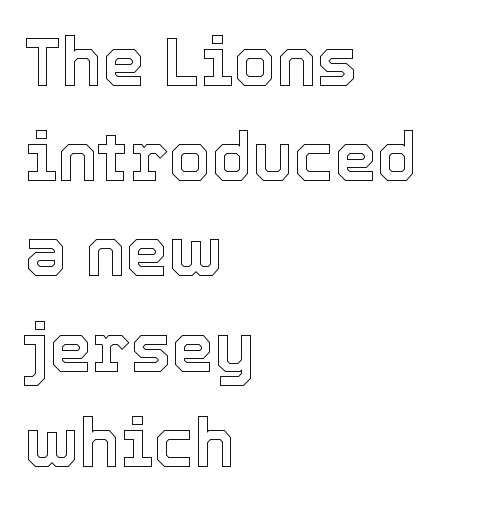
The image shows 68 px text type, upright; set left-aligned, normal line spacing (1.4x), normal letter spacing, not underlined; a medium x-height.
